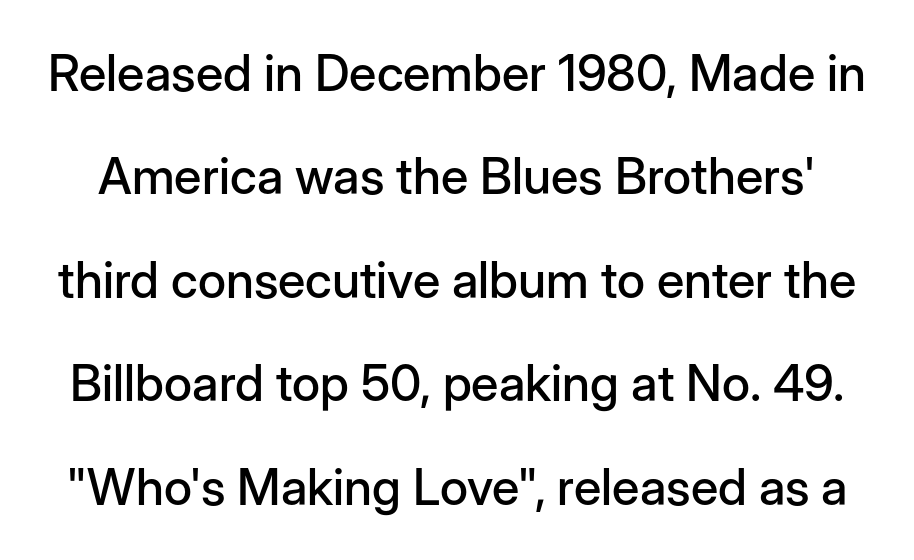
Q: Is the text italic (slanted)? A: No, it is upright.
Q: Is the typeface a serif or a sans-serif typeface? A: Sans-serif.
Q: Is the text underlined? A: No.
Q: Is the spacing between letters normal or unusually wide? A: Normal.
Q: Is the spacing between lines tight, normal or loose? A: Loose.
Q: Width (condensed, normal, or wide)? A: Normal.
Q: Stroke contrast? A: Low.
Q: x-height? A: Medium.
Q: Monospaced? A: No.
